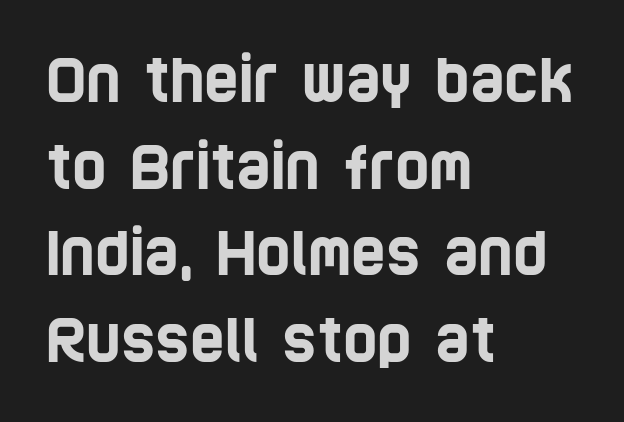
Q: Is the typeface a serif or a sans-serif typeface? A: Sans-serif.
Q: Is the text underlined? A: No.
Q: How is the paragraph aligned? A: Left-aligned.
Q: Is the spacing between letters normal or unusually wide? A: Normal.
Q: Is the spacing between lines tight, normal or loose? A: Normal.
Q: Width (condensed, normal, or wide)? A: Condensed.
Q: Stroke contrast? A: Low.
Q: x-height? A: Large.
Q: Monospaced? A: No.
